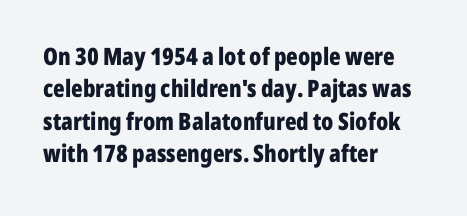
Whoever set this chose a conventional vertical rhythm. Emphasis by weight is at full strength: bold. The setting favours the left margin, as ordinary paragraphs usually do. Glance below the letters and you will spot only blank space. Rendered with straight, roman letterforms.
